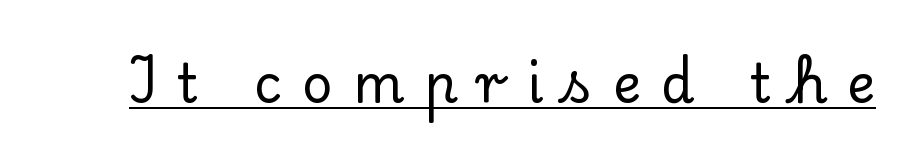
{"serif": "yes", "italic": "no", "width": "normal", "stroke_contrast": "low", "x_height": "small", "monospaced": "no", "underline": "yes", "letter_spacing": "wide", "letter_spacing_em": 0.38, "glyph_px": 53}
